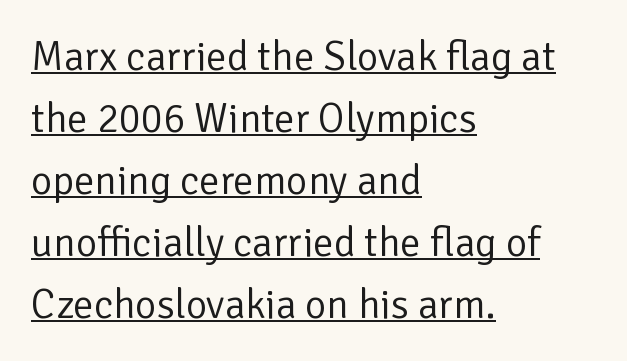
Q: Is the text bold? A: No.
Q: Is the text italic (slanted)? A: No, it is upright.
Q: Is the typeface a serif or a sans-serif typeface? A: Sans-serif.
Q: Is the text underlined? A: Yes.
Q: How is the paragraph aligned? A: Left-aligned.
Q: Is the spacing between letters normal or unusually wide? A: Normal.
Q: Is the spacing between lines tight, normal or loose? A: Normal.
Q: Width (condensed, normal, or wide)? A: Normal.
Q: Stroke contrast? A: Low.
Q: x-height? A: Medium.
Q: Monospaced? A: No.
